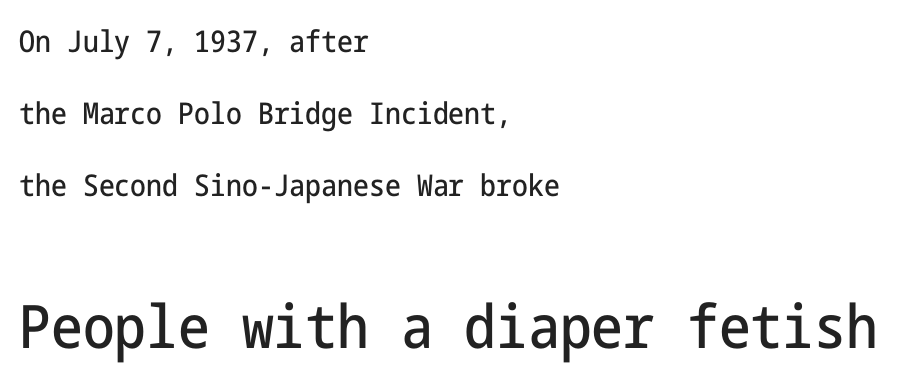
{"serif": "no", "italic": "no", "width": "condensed", "stroke_contrast": "low", "x_height": "medium", "underline": "no", "align": "left", "line_spacing": "loose", "line_spacing_ratio": 2.4, "letter_spacing": "normal", "letter_spacing_em": 0.0, "larger_block": "second", "size_ratio": 2.0, "glyph_px": 60}
